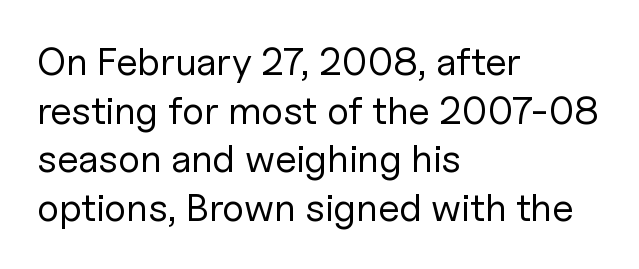
The image shows 39 px regular-weight sans-serif type, upright; set left-aligned, normal line spacing (1.25x), normal letter spacing, not underlined; low stroke contrast and a medium x-height.
